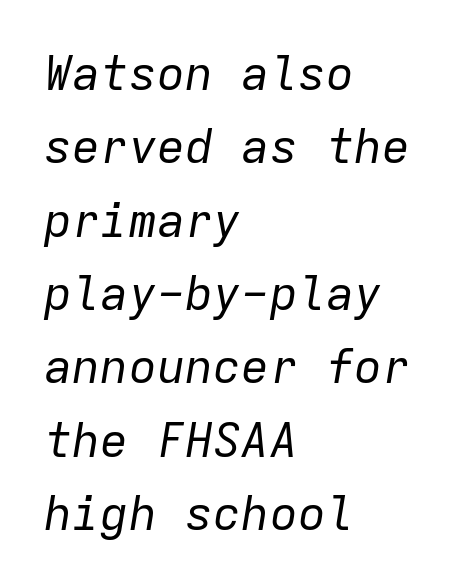
Q: Is the text bold? A: No.
Q: Is the text italic (slanted)? A: Yes, it leans right by about 9 degrees.
Q: Is the text underlined? A: No.
Q: How is the paragraph aligned? A: Left-aligned.
Q: Is the spacing between letters normal or unusually wide? A: Normal.
Q: Is the spacing between lines tight, normal or loose? A: Normal.
Q: Width (condensed, normal, or wide)? A: Normal.
Q: Stroke contrast? A: Low.
Q: x-height? A: Medium.
Q: Monospaced? A: Yes.
